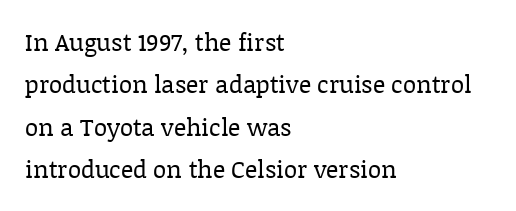
The image shows 24 px text type, upright; set left-aligned, line spacing 1.77x, normal letter spacing, not underlined.
